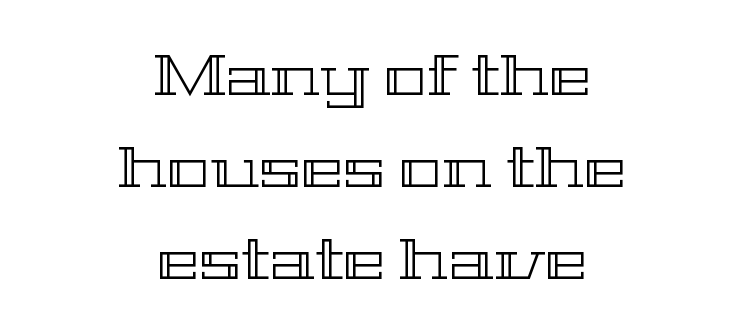
{"italic": "no", "width": "wide", "x_height": "medium", "monospaced": "no", "underline": "no", "align": "center", "line_spacing": "normal", "line_spacing_ratio": 1.61, "letter_spacing": "normal", "letter_spacing_em": 0.0, "glyph_px": 57}
